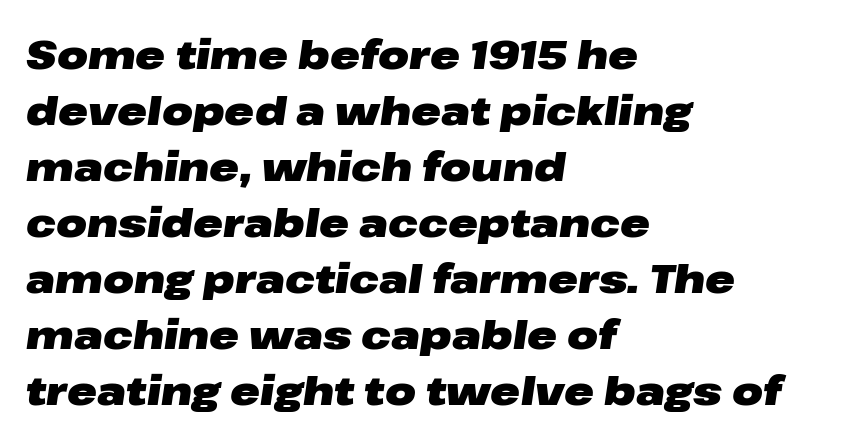
{"italic": "yes", "lean": "right", "slant_degrees": 8, "bold": "yes", "weight": "heavy", "width": "wide", "stroke_contrast": "low", "x_height": "medium", "monospaced": "no", "underline": "no", "align": "left", "line_spacing": "normal", "line_spacing_ratio": 1.4, "letter_spacing": "normal", "letter_spacing_em": 0.0, "glyph_px": 40}
